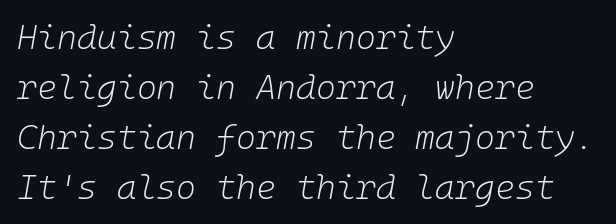
Q: Is the text bold? A: No.
Q: Is the text italic (slanted)? A: Yes, it leans right by about 10 degrees.
Q: Is the text underlined? A: No.
Q: How is the paragraph aligned? A: Left-aligned.
Q: Is the spacing between letters normal or unusually wide? A: Normal.
Q: Is the spacing between lines tight, normal or loose? A: Normal.
Q: Width (condensed, normal, or wide)? A: Normal.
Q: Stroke contrast? A: Low.
Q: x-height? A: Medium.
